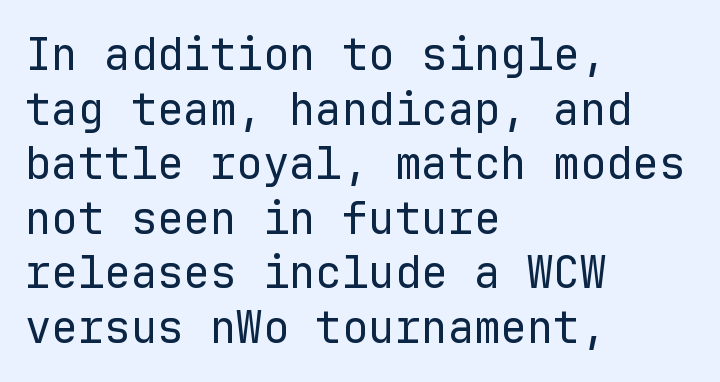
Q: Is the text bold? A: No.
Q: Is the text italic (slanted)? A: No, it is upright.
Q: Is the typeface a serif or a sans-serif typeface? A: Sans-serif.
Q: Is the text underlined? A: No.
Q: How is the paragraph aligned? A: Left-aligned.
Q: Is the spacing between letters normal or unusually wide? A: Normal.
Q: Width (condensed, normal, or wide)? A: Normal.
Q: Stroke contrast? A: Low.
Q: x-height? A: Medium.
Q: Monospaced? A: Yes.
